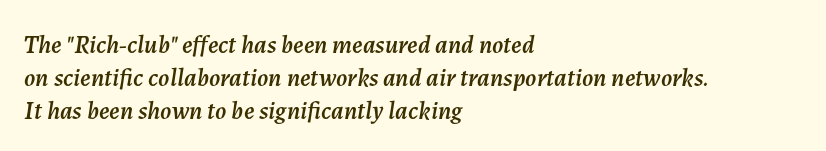
Q: Is the text italic (slanted)? A: Yes, it leans right by about 7 degrees.
Q: Is the text underlined? A: No.
Q: How is the paragraph aligned? A: Left-aligned.
Q: Is the spacing between letters normal or unusually wide? A: Normal.
Q: Is the spacing between lines tight, normal or loose? A: Normal.
